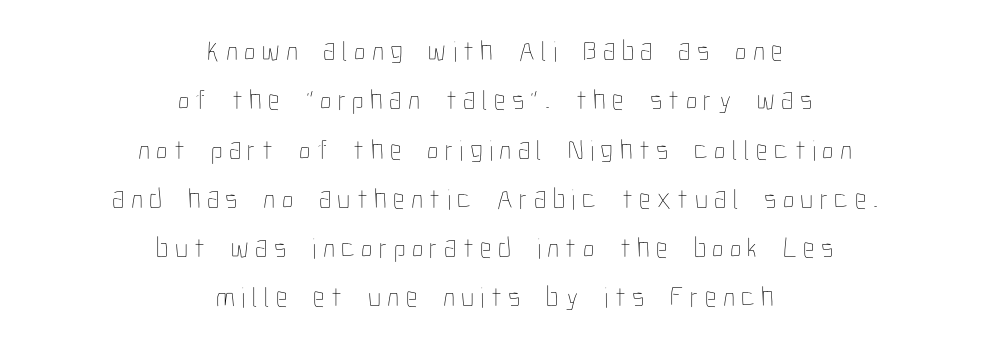
The leading is moderate, giving the passage an even texture. Check under the words: just untouched page. Glyph-to-glyph distance is far greater than everyday printed text. Is the block centered? Yes — each line is placed symmetrically about the middle. Upright lettering throughout. Compared with a typical body face, this is equally light or lighter still.
